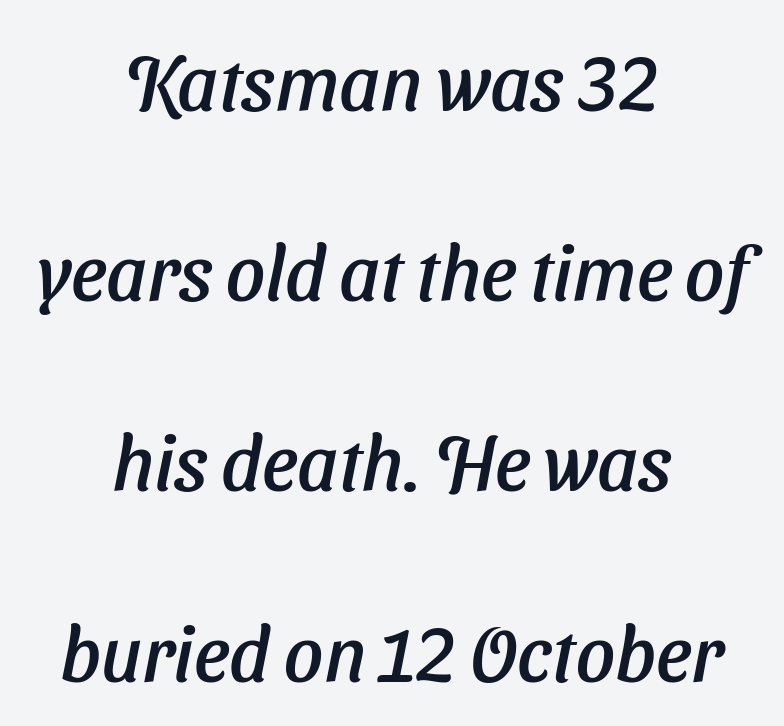
Q: Is the typeface a serif or a sans-serif typeface? A: Serif.
Q: Is the text underlined? A: No.
Q: How is the paragraph aligned? A: Centered.
Q: Is the spacing between letters normal or unusually wide? A: Normal.
Q: Is the spacing between lines tight, normal or loose? A: Loose.
Q: Width (condensed, normal, or wide)? A: Normal.
Q: Stroke contrast? A: Low.
Q: x-height? A: Medium.
Q: Monospaced? A: No.
